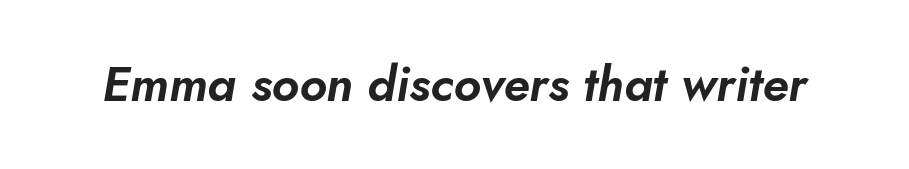
{"italic": "yes", "lean": "right", "slant_degrees": 10, "width": "normal", "stroke_contrast": "low", "x_height": "small", "monospaced": "no", "underline": "no", "letter_spacing": "normal", "letter_spacing_em": 0.0, "glyph_px": 49}
